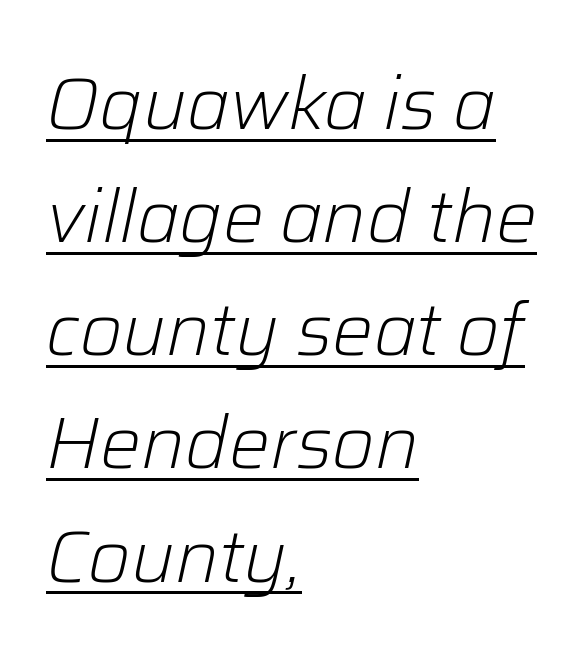
The typesetter has applied underlining to the passage shown. The letters advance in unequal steps, a hallmark of proportional type. The rendering applies a slant to the glyphs. Does the copy run flush right? No — it runs flush left. The horizontal fit of the characters is conventional and even. The typeface has the unassuming heft of standard copy or less.
